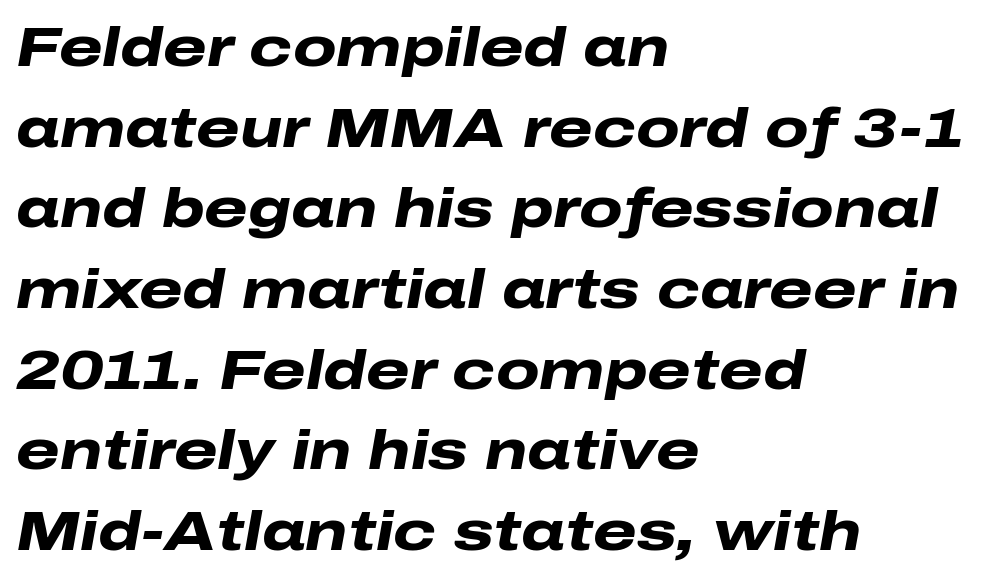
The image shows 56 px heavy, wide type, italic (leaning right); set left-aligned, normal line spacing (1.44x), normal letter spacing, not underlined; low stroke contrast and a medium x-height.
